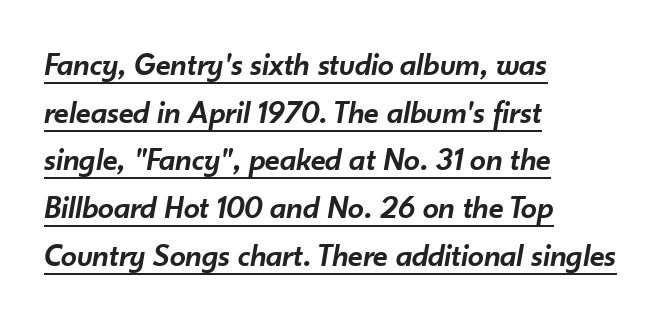
{"italic": "yes", "lean": "right", "slant_degrees": 10, "bold": "semi", "weight": "semibold", "width": "normal", "stroke_contrast": "low", "x_height": "small", "monospaced": "no", "underline": "yes", "align": "left", "line_spacing": "normal", "line_spacing_ratio": 1.49, "letter_spacing": "normal", "letter_spacing_em": 0.0, "glyph_px": 32}
